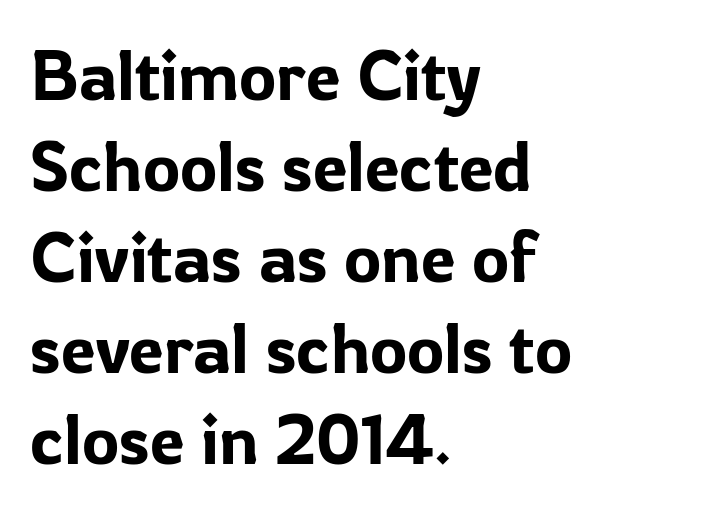
{"serif": "no", "italic": "no", "width": "normal", "stroke_contrast": "low", "x_height": "medium", "monospaced": "no", "underline": "no", "align": "left", "line_spacing": "normal", "line_spacing_ratio": 1.3, "letter_spacing": "normal", "letter_spacing_em": 0.0, "glyph_px": 70}
